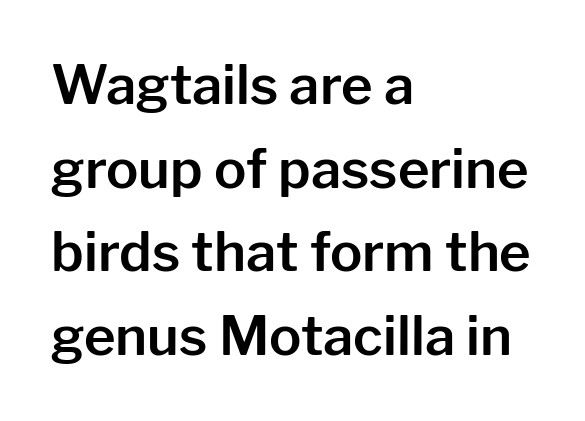
{"serif": "no", "italic": "no", "width": "normal", "stroke_contrast": "low", "x_height": "medium", "monospaced": "no", "underline": "no", "align": "left", "line_spacing": "normal", "line_spacing_ratio": 1.55, "letter_spacing": "normal", "letter_spacing_em": 0.0, "glyph_px": 54}
